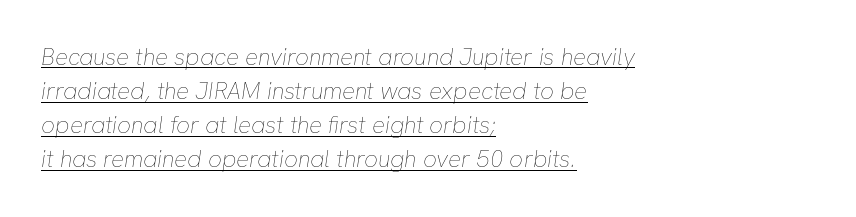
Letter spacing: default. Students, observe the line beneath the letters — that is underlining. Compared with ordinary roman type, these characters are visibly tilted. The block of text has a typical density, with ordinary space between rows.
